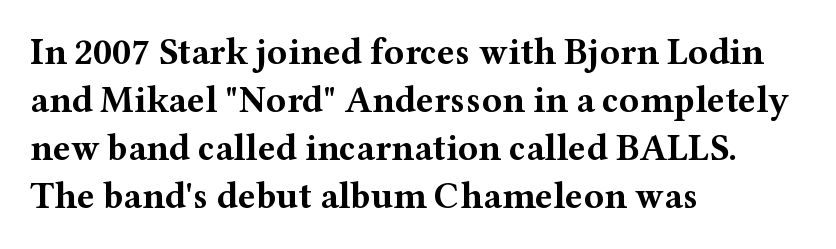
The strokes are fattened all the way to bold. You could not count columns in this text — the font is proportionally spaced. The line-height multiplier appears to be the usual default. In CSS terms this would be text-align: left. Characters remain perfectly vertical along every line.
